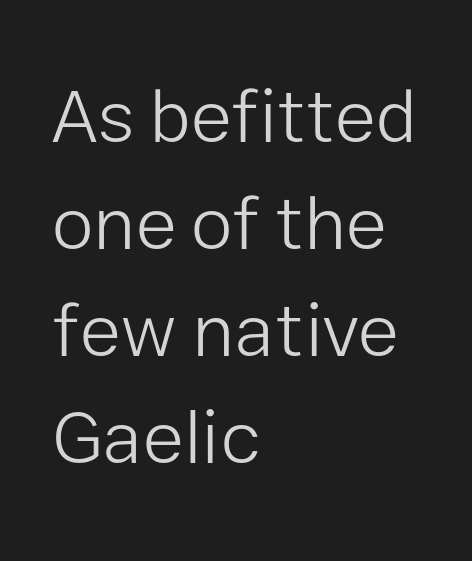
{"serif": "no", "italic": "no", "bold": "no", "weight": "light", "width": "normal", "stroke_contrast": "low", "x_height": "medium", "monospaced": "no", "underline": "no", "align": "left", "line_spacing": "normal", "line_spacing_ratio": 1.41, "letter_spacing": "normal", "letter_spacing_em": 0.0, "glyph_px": 76}
